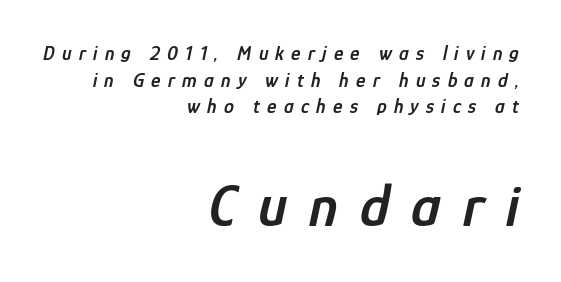
{"italic": "yes", "lean": "right", "slant_degrees": 12, "bold": "semi", "weight": "semibold", "width": "condensed", "stroke_contrast": "low", "x_height": "medium", "monospaced": "no", "underline": "no", "align": "right", "line_spacing": "normal", "line_spacing_ratio": 1.33, "letter_spacing": "wide", "letter_spacing_em": 0.36, "larger_block": "second", "size_ratio": 3.05, "glyph_px": 61}
